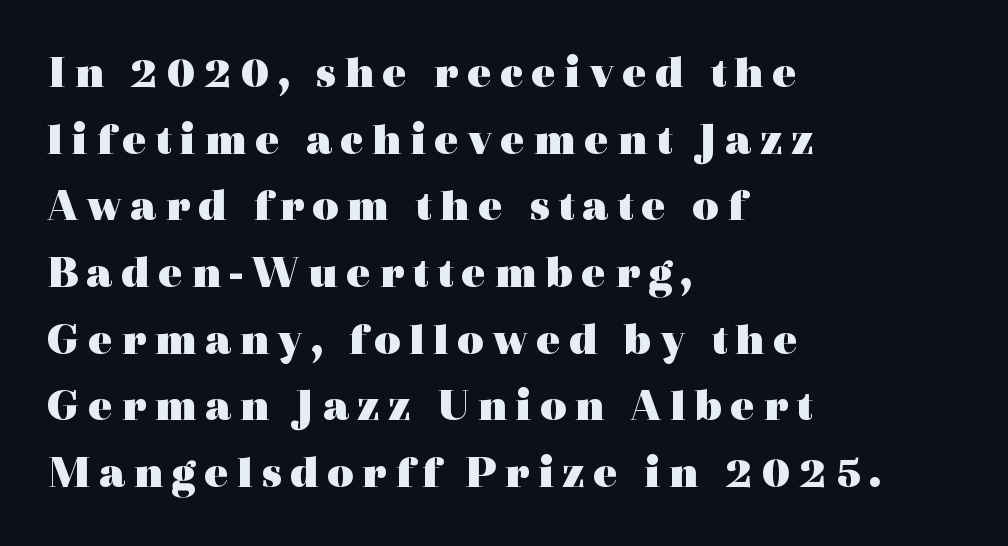
You can tell from the footed stems that serif type was used. Whoever set this chose a conventional vertical rhythm. This sample has the flowing, uneven cadence of proportional lettering. The zone under the glyphs is completely vacant. The typography opts for an upright posture over an oblique one.
